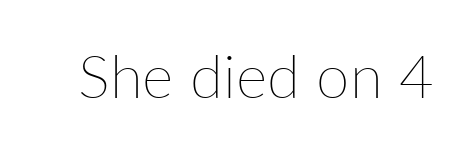
The image shows 60 px thin type, upright; set normal letter spacing, not underlined; low stroke contrast and a medium x-height.
